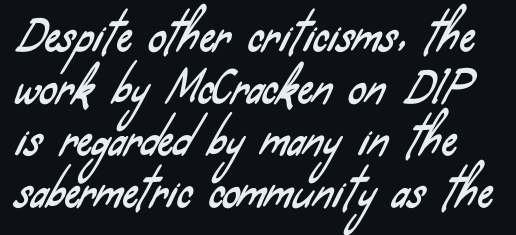
Q: Is the typeface a serif or a sans-serif typeface? A: Sans-serif.
Q: Is the text underlined? A: No.
Q: Is the spacing between letters normal or unusually wide? A: Normal.
Q: Width (condensed, normal, or wide)? A: Condensed.
Q: Stroke contrast? A: Low.
Q: x-height? A: Small.
Q: Monospaced? A: No.
